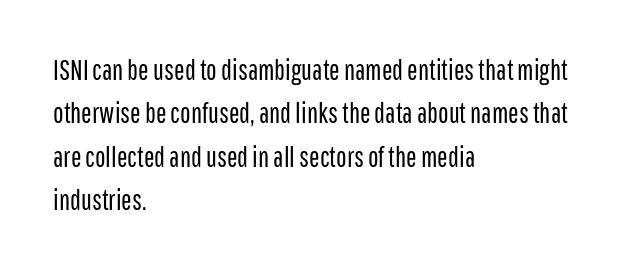
Q: Is the text bold? A: No.
Q: Is the text italic (slanted)? A: No, it is upright.
Q: Is the typeface a serif or a sans-serif typeface? A: Sans-serif.
Q: Is the text underlined? A: No.
Q: How is the paragraph aligned? A: Left-aligned.
Q: Is the spacing between letters normal or unusually wide? A: Normal.
Q: Is the spacing between lines tight, normal or loose? A: Normal.
Q: Width (condensed, normal, or wide)? A: Condensed.
Q: Stroke contrast? A: Low.
Q: x-height? A: Medium.
Q: Monospaced? A: No.
